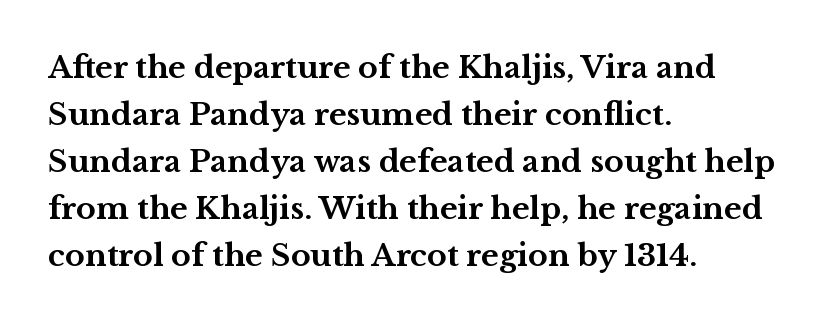
Q: Is the text bold? A: Yes.
Q: Is the text italic (slanted)? A: No, it is upright.
Q: Is the typeface a serif or a sans-serif typeface? A: Serif.
Q: Is the text underlined? A: No.
Q: How is the paragraph aligned? A: Left-aligned.
Q: Is the spacing between letters normal or unusually wide? A: Normal.
Q: Is the spacing between lines tight, normal or loose? A: Normal.
Q: Width (condensed, normal, or wide)? A: Wide.
Q: Stroke contrast? A: Medium.
Q: x-height? A: Medium.
Q: Monospaced? A: No.
